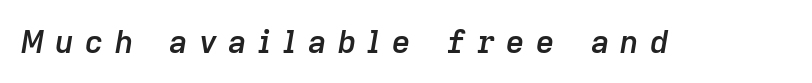
Q: Is the text bold? A: Semi-bold.
Q: Is the text italic (slanted)? A: Yes, it leans right by about 9 degrees.
Q: Is the text underlined? A: No.
Q: Is the spacing between letters normal or unusually wide? A: Unusually wide.
Q: Width (condensed, normal, or wide)? A: Normal.
Q: Stroke contrast? A: Low.
Q: x-height? A: Medium.
Q: Monospaced? A: No.
